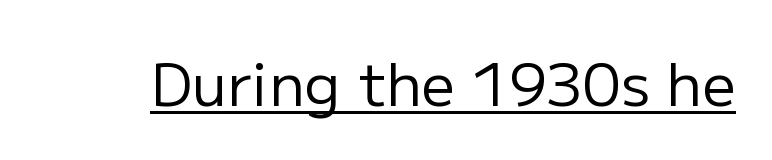
The image shows 59 px regular-weight sans-serif type, upright; set normal letter spacing, underlined; low stroke contrast and a medium x-height.
